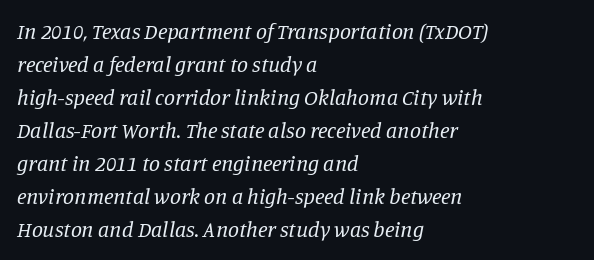
{"italic": "yes", "lean": "right", "slant_degrees": 11, "bold": "no", "underline": "no", "align": "left", "line_spacing": "normal", "line_spacing_ratio": 1.5, "letter_spacing": "normal", "letter_spacing_em": 0.0, "glyph_px": 22}
